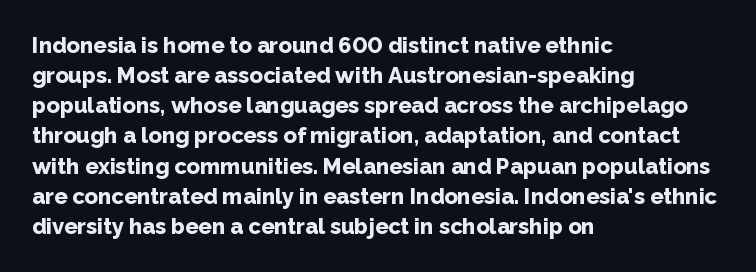
Q: Is the text bold? A: Yes.
Q: Is the text italic (slanted)? A: No, it is upright.
Q: Is the text underlined? A: No.
Q: How is the paragraph aligned? A: Left-aligned.
Q: Is the spacing between letters normal or unusually wide? A: Normal.
Q: Is the spacing between lines tight, normal or loose? A: Normal.
